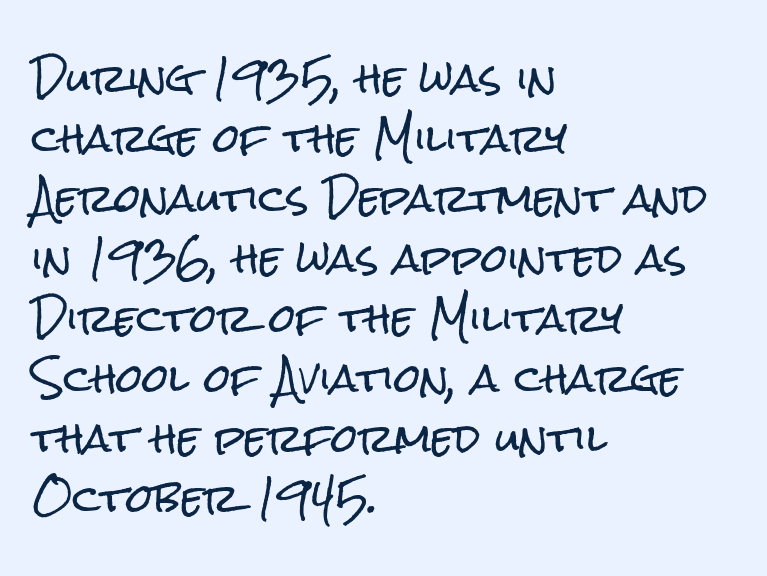
Q: Is the text italic (slanted)? A: No, it is upright.
Q: Is the typeface a serif or a sans-serif typeface? A: Sans-serif.
Q: Is the text underlined? A: No.
Q: How is the paragraph aligned? A: Left-aligned.
Q: Is the spacing between letters normal or unusually wide? A: Normal.
Q: Is the spacing between lines tight, normal or loose? A: Normal.
Q: Width (condensed, normal, or wide)? A: Condensed.
Q: Stroke contrast? A: Low.
Q: x-height? A: Medium.
Q: Monospaced? A: No.
